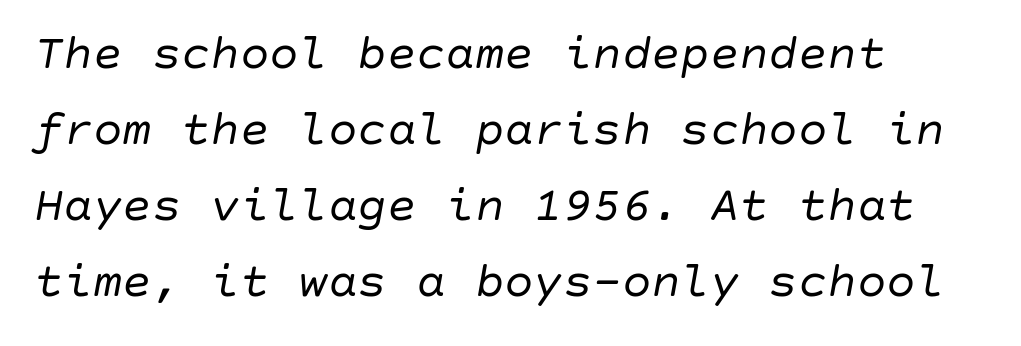
The image shows 49 px regular-weight type, italic (leaning right); set left-aligned, normal line spacing (1.55x), normal letter spacing, not underlined; low stroke contrast and a large x-height.
